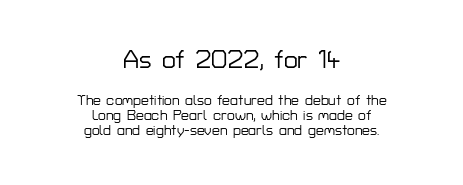
The image shows 25 px text type, upright; set centered, tight line spacing (1.07x), normal letter spacing, not underlined; the first (top) block is 1.79x larger.
